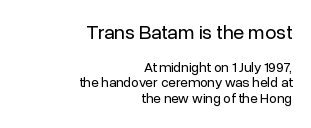
Q: Is the text bold? A: No.
Q: Is the text italic (slanted)? A: No, it is upright.
Q: Is the text underlined? A: No.
Q: How is the paragraph aligned? A: Right-aligned.
Q: Is the spacing between letters normal or unusually wide? A: Normal.
Q: Is the spacing between lines tight, normal or loose? A: Tight.
Q: Which block of text is set in a larger size, the first (top) or the second (bottom)? A: The first (top) one.
